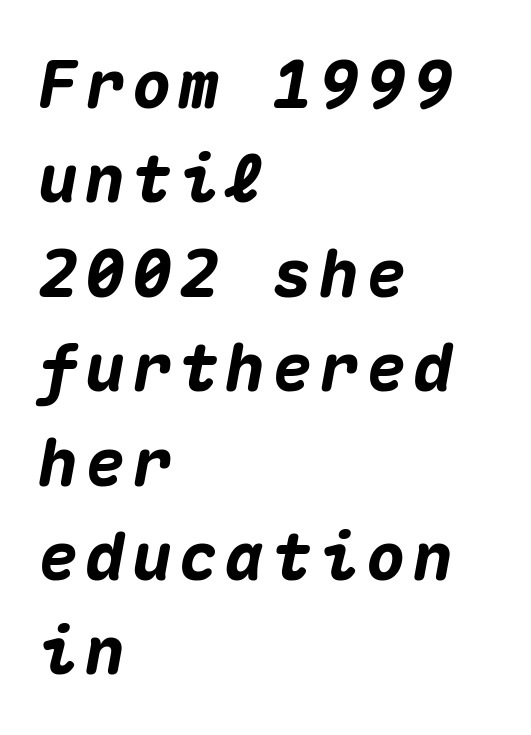
Is the block centered? No — it sits flush against the left margin. Thick stems and heavy bowls — unmistakably bold. Tall strokes in this sample are angled rather than plumb. Vertically, the passage feels balanced, rows spaced as you'd expect. A bare baseline throughout the passage.
